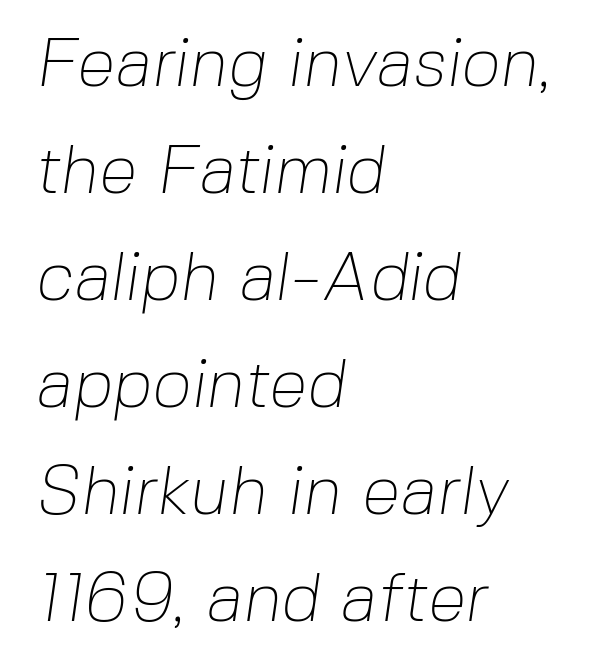
{"serif": "no", "bold": "no", "weight": "thin", "width": "normal", "stroke_contrast": "low", "x_height": "medium", "monospaced": "no", "underline": "no", "align": "left", "line_spacing": "normal", "line_spacing_ratio": 1.55, "letter_spacing": "normal", "letter_spacing_em": 0.0, "glyph_px": 69}
